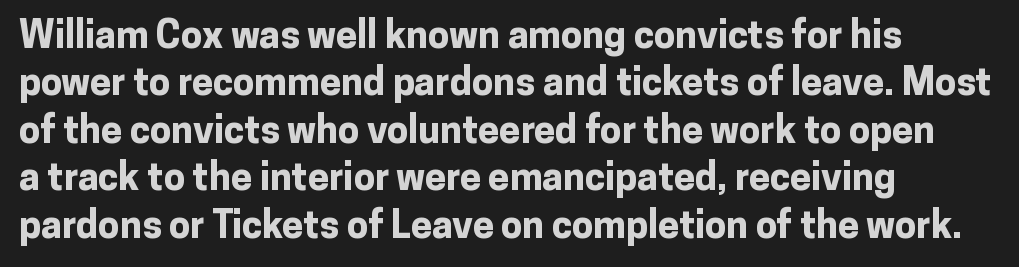
The image shows 38 px bold sans-serif type, upright; set left-aligned, normal line spacing (1.25x), normal letter spacing, not underlined; low stroke contrast and a medium x-height.
